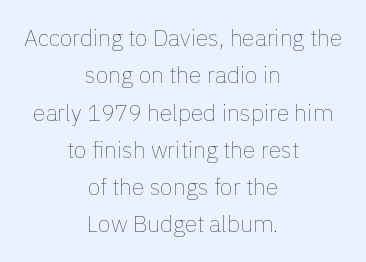
Q: Is the text bold? A: No.
Q: Is the text italic (slanted)? A: No, it is upright.
Q: Is the text underlined? A: No.
Q: How is the paragraph aligned? A: Centered.
Q: Is the spacing between letters normal or unusually wide? A: Normal.
Q: Is the spacing between lines tight, normal or loose? A: Normal.
